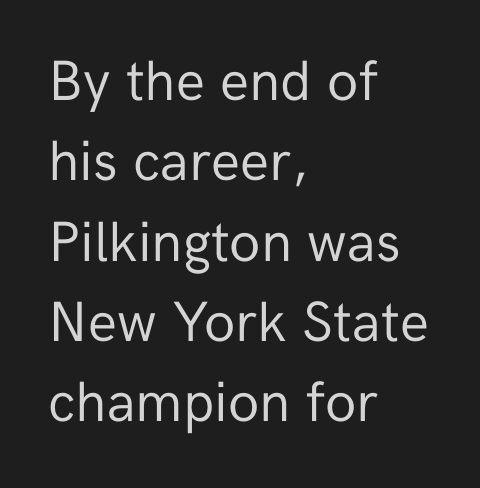
The image shows 57 px regular-weight sans-serif type, upright; set left-aligned, normal line spacing (1.41x), normal letter spacing, not underlined; low stroke contrast and a medium x-height.
